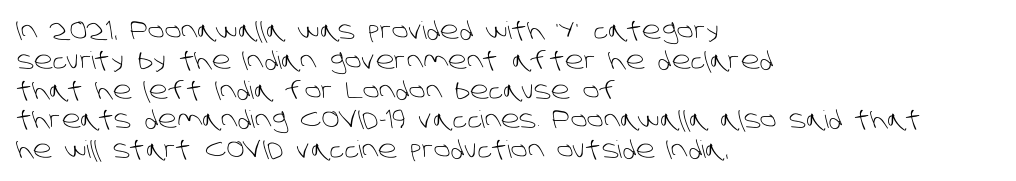
Just letters on the line, the space beneath them empty. Nothing heavy about these letters — not bold at all. There is no visible air inserted between adjacent glyphs. The text block is weighted toward the left margin, trailing off unevenly rightward.
